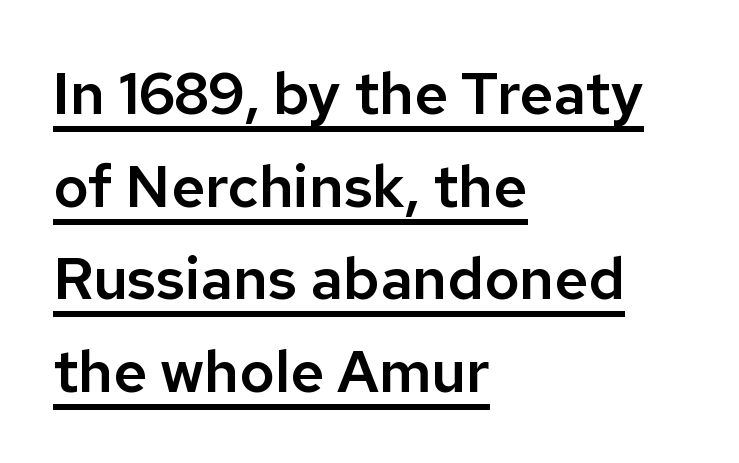
{"serif": "no", "italic": "no", "width": "normal", "stroke_contrast": "low", "x_height": "medium", "monospaced": "no", "underline": "yes", "align": "left", "line_spacing": "normal", "line_spacing_ratio": 1.57, "letter_spacing": "normal", "letter_spacing_em": 0.0, "glyph_px": 59}
